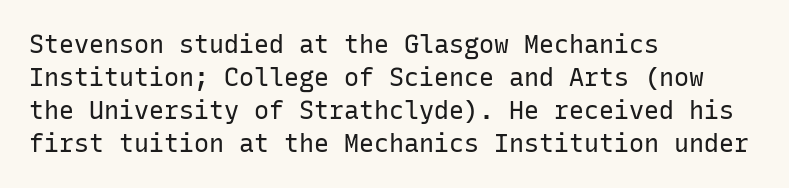
{"italic": "no", "bold": "no", "underline": "no", "align": "left", "line_spacing": "normal", "line_spacing_ratio": 1.32, "letter_spacing": "normal", "letter_spacing_em": 0.0, "glyph_px": 25}
